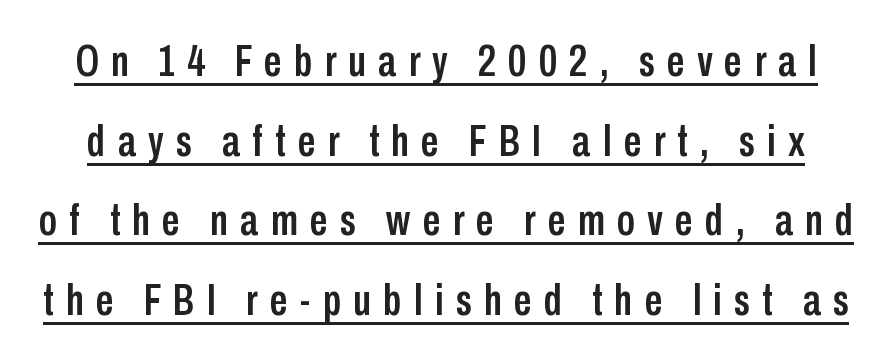
The font family rendered here belongs to the sans-serif group. Tall strokes in this sample are plumb rather than angled. Characters follow at a spacing far wider than the type designer built in. Honestly, the underline is the first thing you notice here. Proportional: the letters do not fall into vertical columns.
